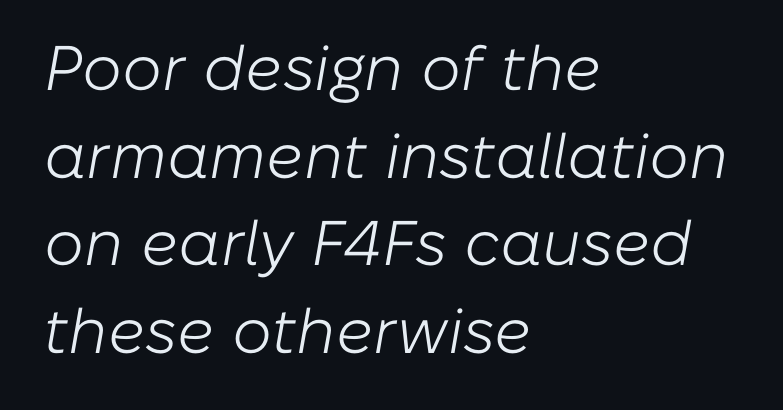
Tall strokes in this sample are angled rather than plumb. Varying glyph widths throughout — classic text-font behaviour. Quick note: interline space is typical. Any mark beneath the type? The region is blank. Heaviness? Minimal to ordinary, like unemphasized prose. Look at the tracking — it's just the regular setting, nothing added.
